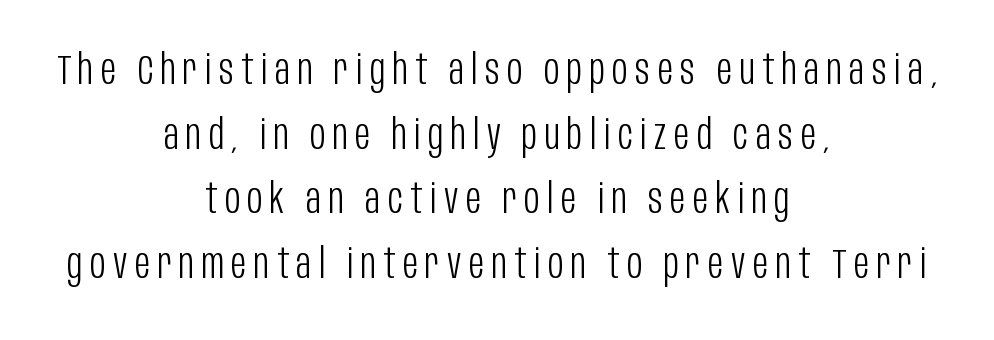
Q: Is the text bold? A: No.
Q: Is the text italic (slanted)? A: No, it is upright.
Q: Is the typeface a serif or a sans-serif typeface? A: Sans-serif.
Q: Is the text underlined? A: No.
Q: How is the paragraph aligned? A: Centered.
Q: Is the spacing between lines tight, normal or loose? A: Normal.
Q: Width (condensed, normal, or wide)? A: Condensed.
Q: Stroke contrast? A: Low.
Q: x-height? A: Large.
Q: Monospaced? A: No.
